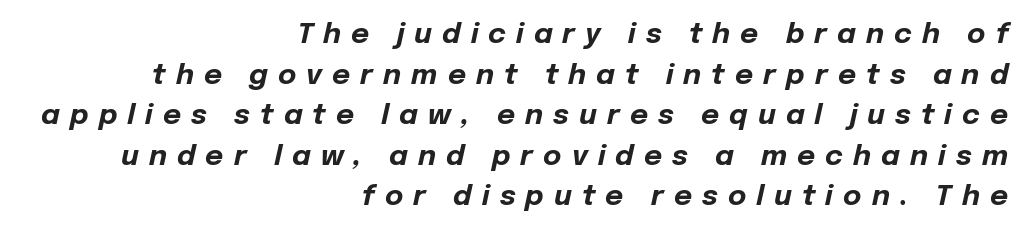
Q: Is the text bold? A: Yes.
Q: Is the text italic (slanted)? A: Yes, it leans right by about 12 degrees.
Q: Is the text underlined? A: No.
Q: How is the paragraph aligned? A: Right-aligned.
Q: Is the spacing between letters normal or unusually wide? A: Unusually wide.
Q: Is the spacing between lines tight, normal or loose? A: Normal.
Q: Width (condensed, normal, or wide)? A: Normal.
Q: Stroke contrast? A: Low.
Q: x-height? A: Medium.
Q: Monospaced? A: No.
